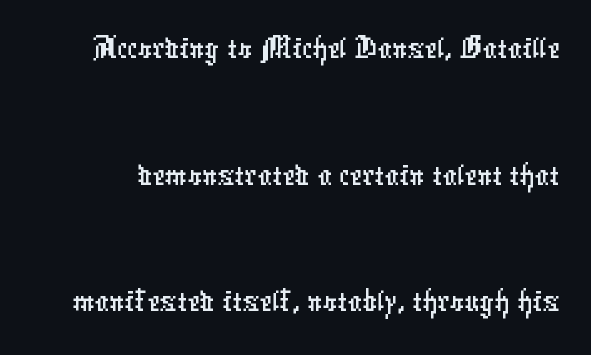
The image shows 70 px condensed sans-serif type; set line spacing 1.81x, normal letter spacing, not underlined; low stroke contrast and a medium x-height.
